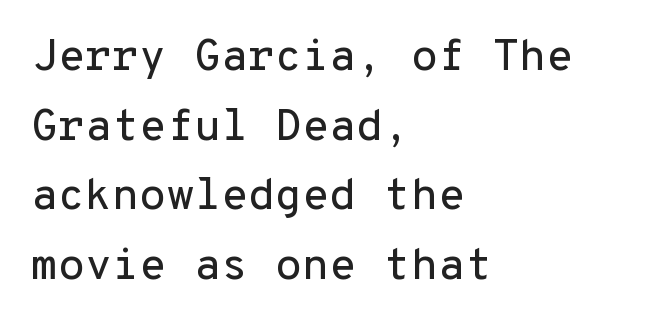
The image shows 44 px sans-serif type, upright, monospaced; set left-aligned, normal line spacing (1.58x), normal letter spacing, not underlined; low stroke contrast and a medium x-height.
